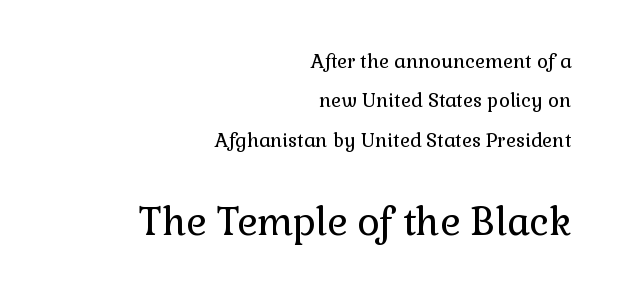
If you measured baseline to baseline, you'd find a long distance. The characters display serif detailing at their extremities. Is the stroke heavy? The answer is a plain regular-or-lighter. One-word summary of the alignment: right. Two sizes are in play, and the larger belongs to the second block.
